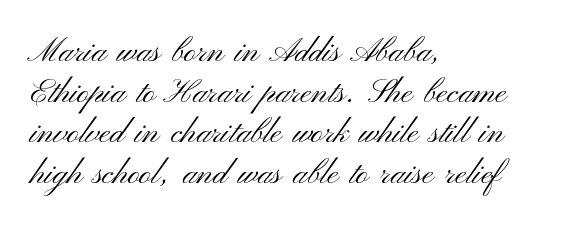
Q: Is the text bold? A: No.
Q: Is the text italic (slanted)? A: Yes.
Q: Is the typeface a serif or a sans-serif typeface? A: Sans-serif.
Q: Is the text underlined? A: No.
Q: How is the paragraph aligned? A: Left-aligned.
Q: Is the spacing between letters normal or unusually wide? A: Normal.
Q: Width (condensed, normal, or wide)? A: Wide.
Q: Stroke contrast? A: Medium.
Q: x-height? A: Small.
Q: Monospaced? A: No.
